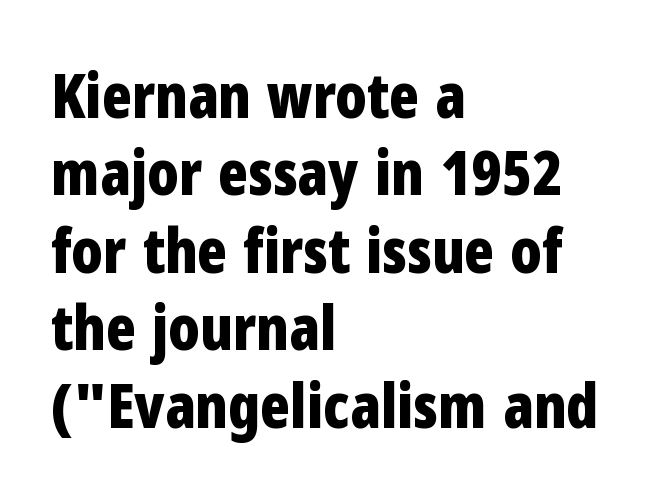
The image shows 62 px bold, condensed sans-serif type, upright; set left-aligned, normal line spacing (1.25x), normal letter spacing, not underlined; low stroke contrast and a medium x-height.
